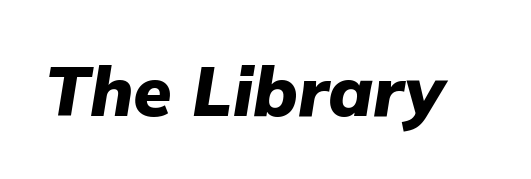
{"italic": "yes", "lean": "right", "slant_degrees": 9, "bold": "yes", "weight": "heavy", "width": "normal", "stroke_contrast": "low", "x_height": "medium", "monospaced": "no", "underline": "no", "letter_spacing": "normal", "letter_spacing_em": 0.0, "glyph_px": 70}
